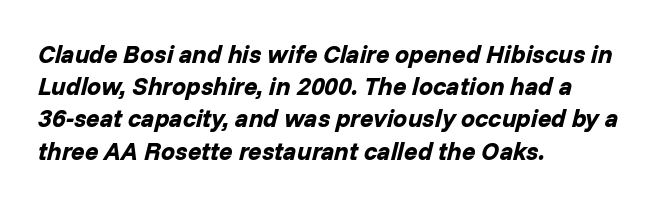
{"italic": "yes", "lean": "right", "slant_degrees": 14, "bold": "yes", "underline": "no", "align": "left", "line_spacing": "normal", "line_spacing_ratio": 1.29, "letter_spacing": "normal", "letter_spacing_em": 0.0, "glyph_px": 25}
